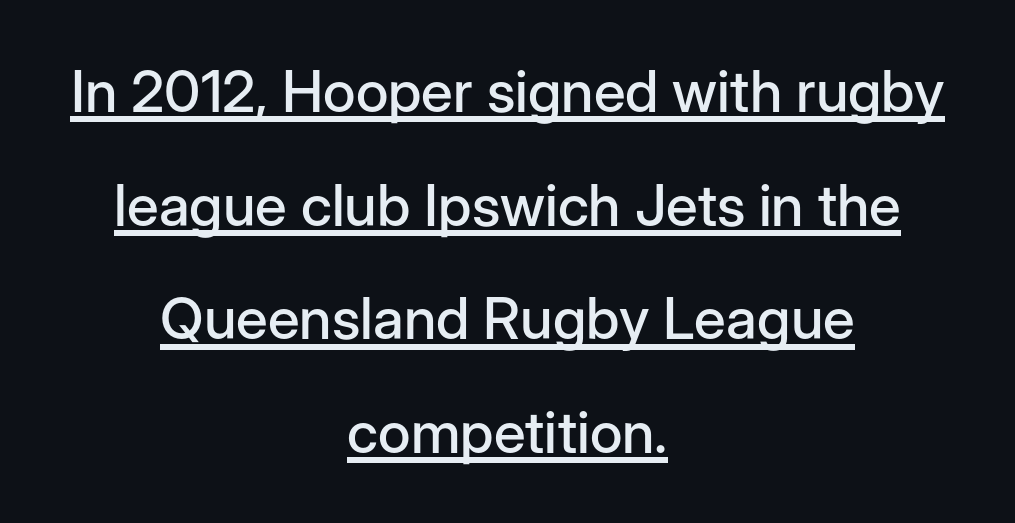
Q: Is the text italic (slanted)? A: No, it is upright.
Q: Is the typeface a serif or a sans-serif typeface? A: Sans-serif.
Q: Is the text underlined? A: Yes.
Q: How is the paragraph aligned? A: Centered.
Q: Is the spacing between letters normal or unusually wide? A: Normal.
Q: Is the spacing between lines tight, normal or loose? A: Loose.
Q: Width (condensed, normal, or wide)? A: Normal.
Q: Stroke contrast? A: Low.
Q: x-height? A: Medium.
Q: Monospaced? A: No.
